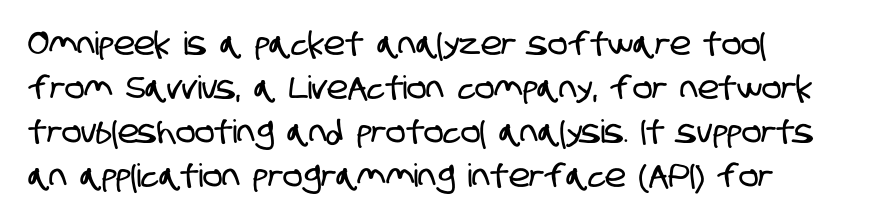
The image shows 32 px condensed sans-serif type; set left-aligned, normal line spacing (1.37x), normal letter spacing, not underlined; low stroke contrast and a large x-height.
